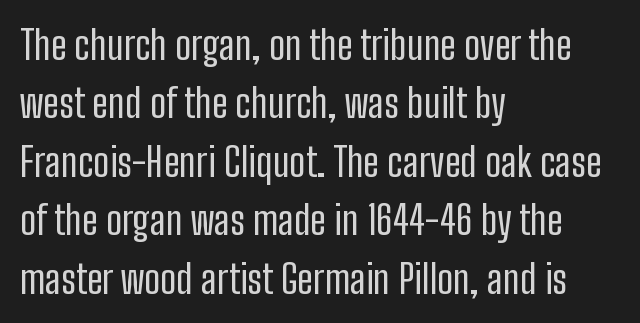
Q: Is the text bold? A: No.
Q: Is the text italic (slanted)? A: No, it is upright.
Q: Is the typeface a serif or a sans-serif typeface? A: Sans-serif.
Q: Is the text underlined? A: No.
Q: How is the paragraph aligned? A: Left-aligned.
Q: Is the spacing between letters normal or unusually wide? A: Normal.
Q: Is the spacing between lines tight, normal or loose? A: Normal.
Q: Width (condensed, normal, or wide)? A: Condensed.
Q: Stroke contrast? A: Low.
Q: x-height? A: Medium.
Q: Monospaced? A: No.
